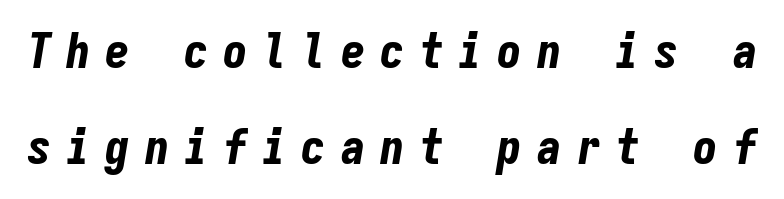
The image shows 49 px bold, condensed type, italic (leaning right), monospaced; set loose line spacing (1.96x), unusually wide letter spacing (+0.3 em), not underlined; low stroke contrast and a medium x-height.
